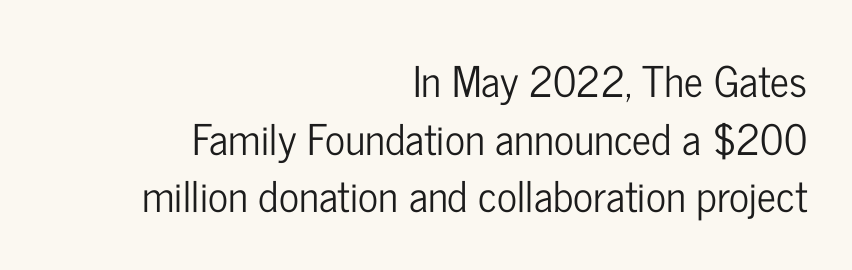
These lines keep a tight, regular rhythm from letter to letter. Rule under the text: the space is simply empty. What's the leading like? Ordinary, nothing unusual. Do the characters align in a grid? No, the font is proportional. Nothing sits at the stroke ends, so this counts as sans-serif.
